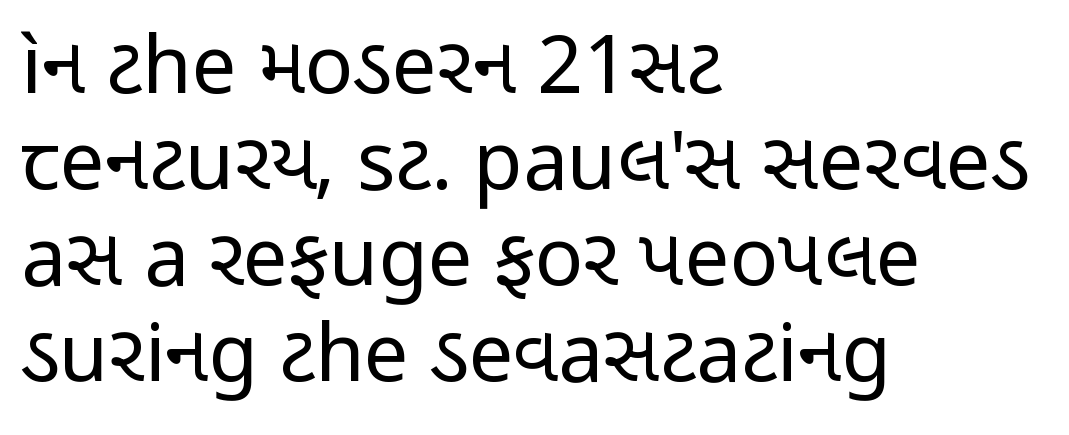
The image shows 80 px regular-weight, condensed sans-serif type, upright; set left-aligned, line spacing 1.2x, normal letter spacing, not underlined; low stroke contrast and a medium x-height.
